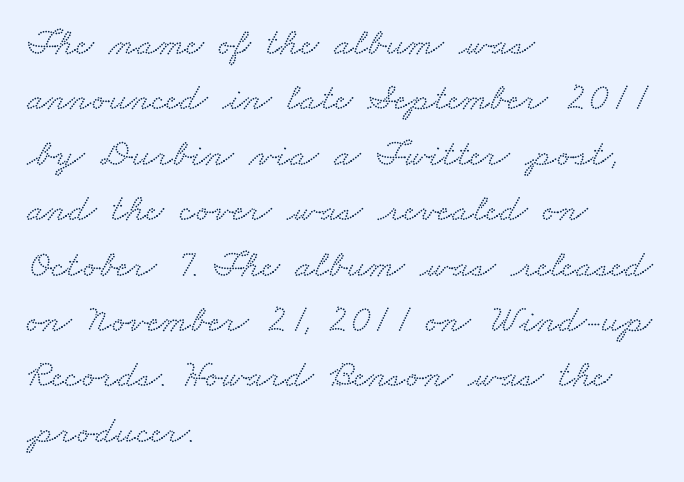
Q: Is the text underlined? A: No.
Q: How is the paragraph aligned? A: Left-aligned.
Q: Is the spacing between letters normal or unusually wide? A: Normal.
Q: Is the spacing between lines tight, normal or loose? A: Normal.
Q: Width (condensed, normal, or wide)? A: Wide.
Q: Stroke contrast? A: Low.
Q: x-height? A: Small.
Q: Monospaced? A: No.
